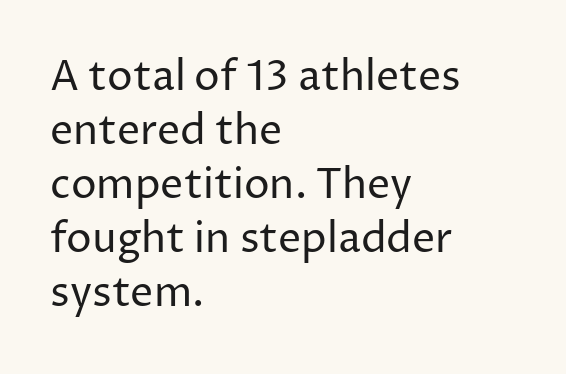
{"serif": "no", "italic": "no", "bold": "no", "weight": "regular", "width": "normal", "stroke_contrast": "low", "x_height": "medium", "monospaced": "no", "underline": "no", "align": "left", "line_spacing": "normal", "line_spacing_ratio": 1.32, "letter_spacing": "normal", "letter_spacing_em": 0.0, "glyph_px": 41}
